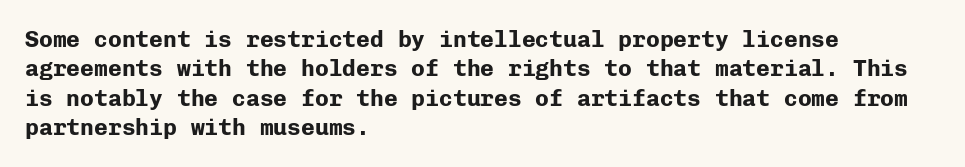
The image shows 23 px bold type, upright; set left-aligned, normal line spacing (1.28x), normal letter spacing, not underlined.
